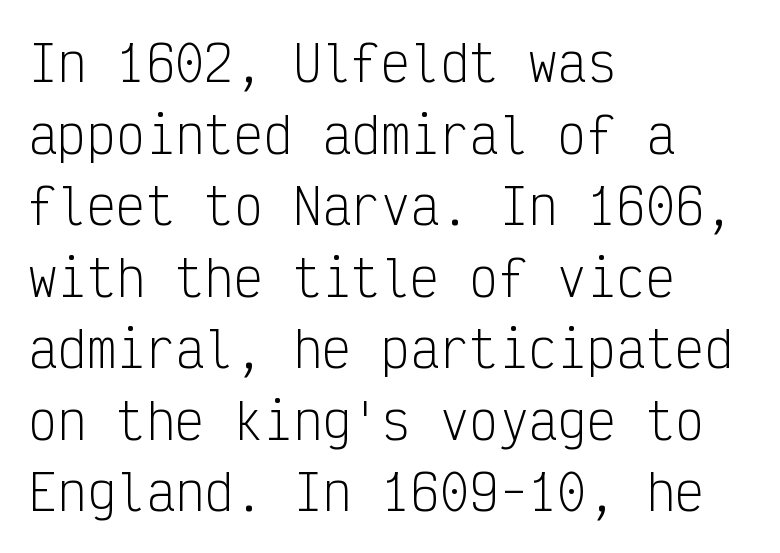
The image shows 49 px light, condensed sans-serif type, upright, monospaced; set left-aligned, normal line spacing (1.46x), normal letter spacing, not underlined; low stroke contrast and a medium x-height.
